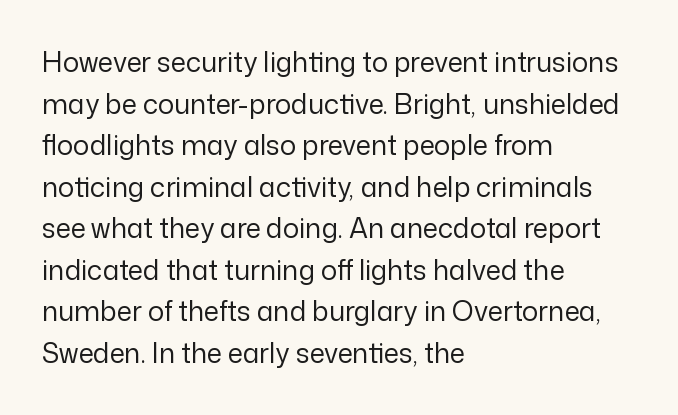
This sample uses an upright cut, with every glyph sitting square on the baseline. Lines of text with bare space underneath. The setting favours the left margin, as ordinary paragraphs usually do. Leading: standard. The typesetting does not lean heavy: it is not bold. You could call the tracking neutral — neither tight nor loose.
